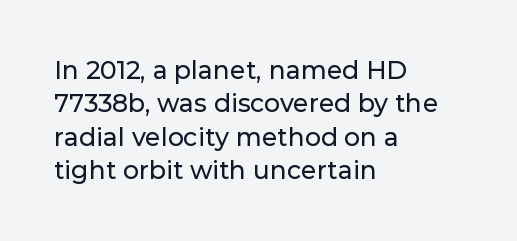
Students, observe: this is what conventionally led text looks like. Observe the ordinary spacing: letters are neighbours, not strangers. Designer's note — italics off, roman on. The specimen omits any rule beneath the text block's lines.
